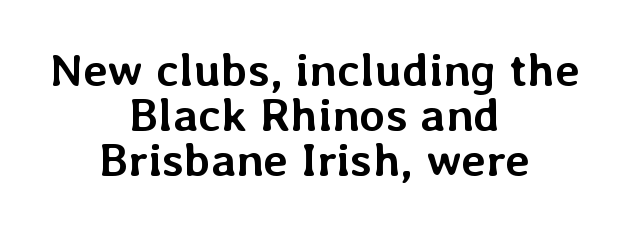
The image shows 47 px semibold type, upright; set centered, tight line spacing (0.96x), normal letter spacing, not underlined; low stroke contrast and a medium x-height.
